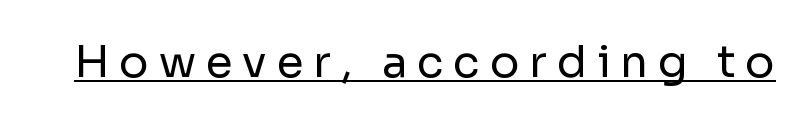
{"serif": "no", "italic": "no", "bold": "no", "weight": "regular", "width": "normal", "stroke_contrast": "low", "x_height": "medium", "monospaced": "no", "underline": "yes", "letter_spacing": "wide", "letter_spacing_em": 0.22, "glyph_px": 44}
